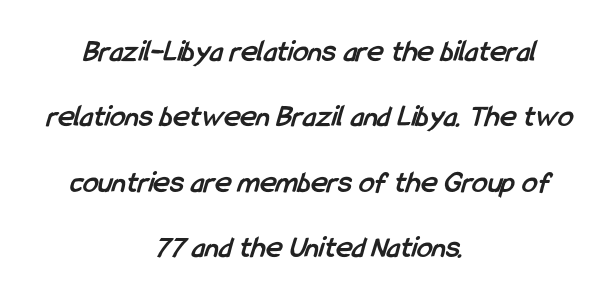
The image shows 31 px semibold, condensed sans-serif type; set centered, loose line spacing (2.11x), normal letter spacing, not underlined; low stroke contrast and a medium x-height.
